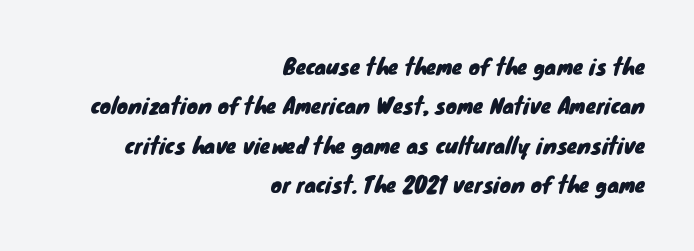
Q: Is the text underlined? A: No.
Q: How is the paragraph aligned? A: Right-aligned.
Q: Is the spacing between letters normal or unusually wide? A: Normal.
